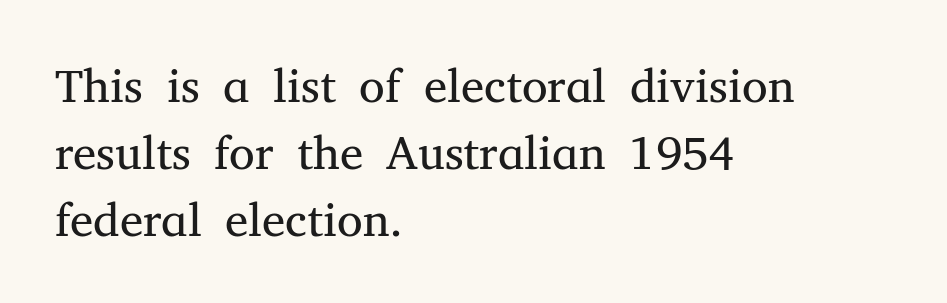
{"serif": "yes", "italic": "no", "bold": "no", "weight": "regular", "width": "normal", "stroke_contrast": "medium", "x_height": "medium", "monospaced": "no", "underline": "no", "align": "left", "line_spacing": "normal", "line_spacing_ratio": 1.43, "letter_spacing": "normal", "letter_spacing_em": 0.0, "glyph_px": 47}
